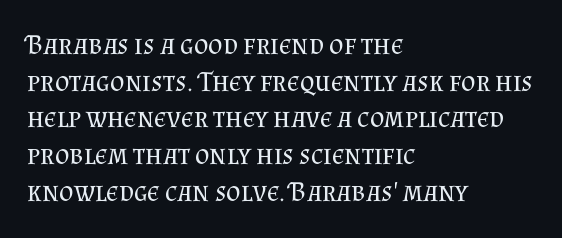
{"serif": "yes", "italic": "no", "bold": "no", "weight": "regular", "width": "normal", "stroke_contrast": "medium", "x_height": "small", "monospaced": "no", "underline": "no", "align": "left", "line_spacing": "normal", "line_spacing_ratio": 1.31, "letter_spacing": "normal", "letter_spacing_em": 0.0, "glyph_px": 28}
